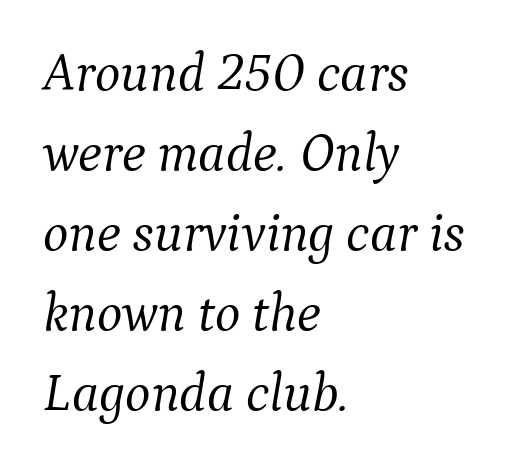
Is the type heavy? It reads as light-to-regular instead. Short note: letters normally spaced. Summary of vertical rhythm: regular, with standard interline spacing. The setting favours the left margin, as ordinary paragraphs usually do. Each row of text sits above clean, open space. This is serif lettering, the kind often seen in printed books.
